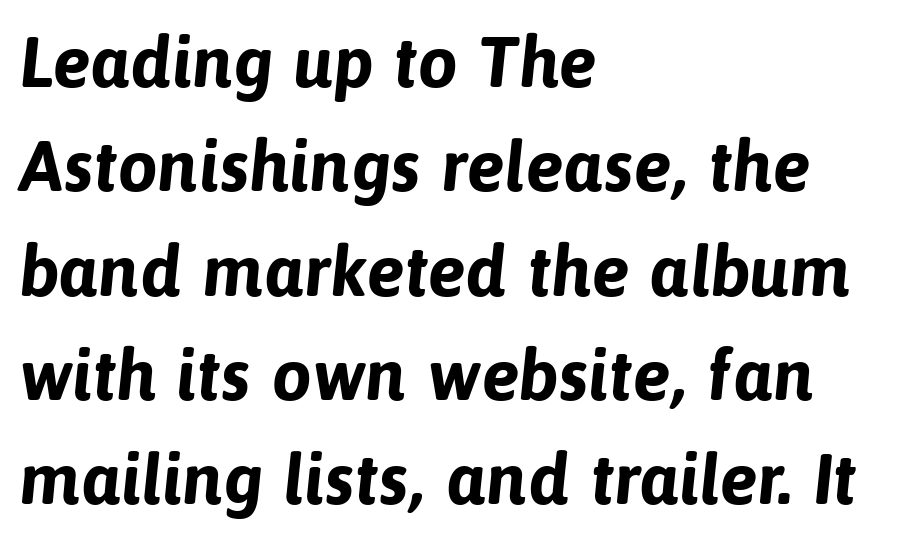
The image shows 71 px bold sans-serif type; set left-aligned, normal line spacing (1.47x), normal letter spacing, not underlined; low stroke contrast and a medium x-height.
